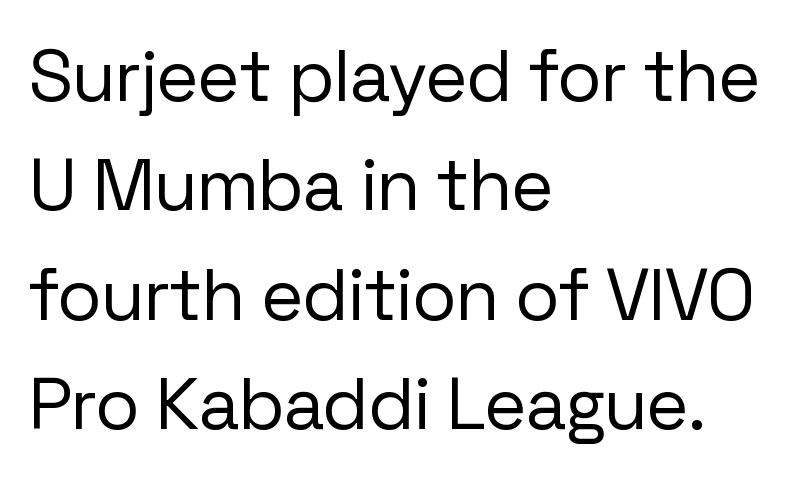
A student would call this left alignment; a typographer would say flush left, rag right. Tracking value appears to be zero — textbook default spacing. Regarding leading, the lines here are spaced in the standard way. Notice how the stems are strictly vertical — no italics here.
